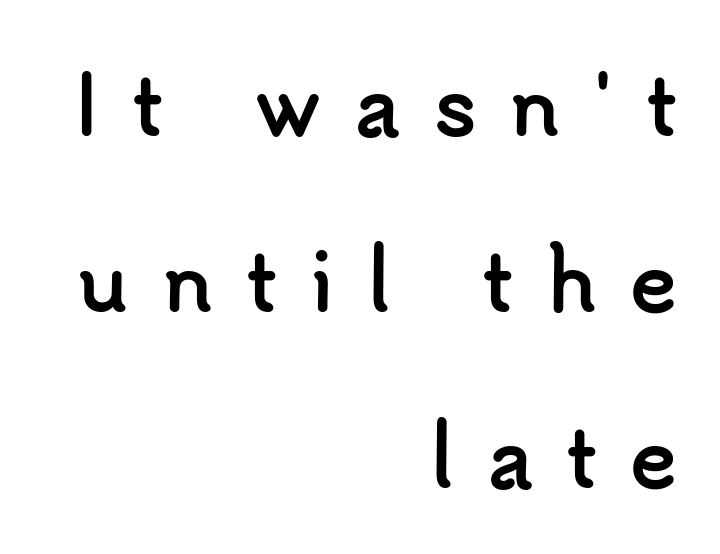
{"serif": "no", "italic": "no", "bold": "yes", "weight": "semibold", "width": "normal", "stroke_contrast": "low", "x_height": "small", "monospaced": "no", "underline": "no", "align": "right", "line_spacing": "loose", "line_spacing_ratio": 2.23, "letter_spacing": "wide", "letter_spacing_em": 0.41, "glyph_px": 79}
